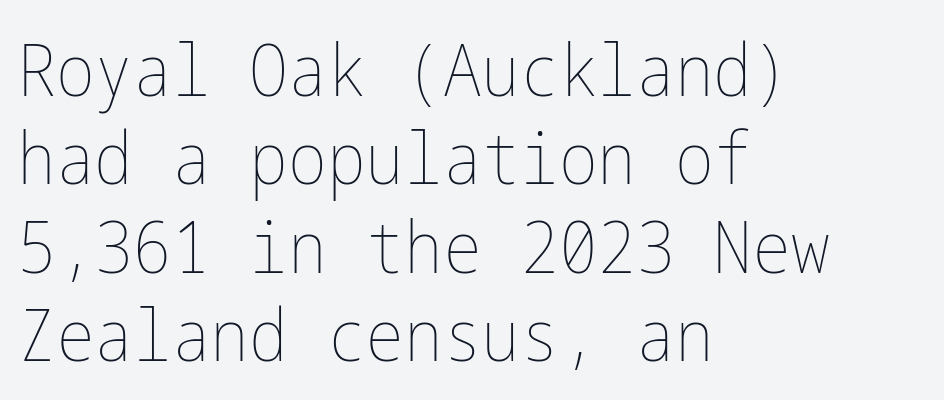
The image shows 73 px thin, condensed type, upright; set left-aligned, line spacing 1.21x, normal letter spacing, not underlined; low stroke contrast and a medium x-height.
